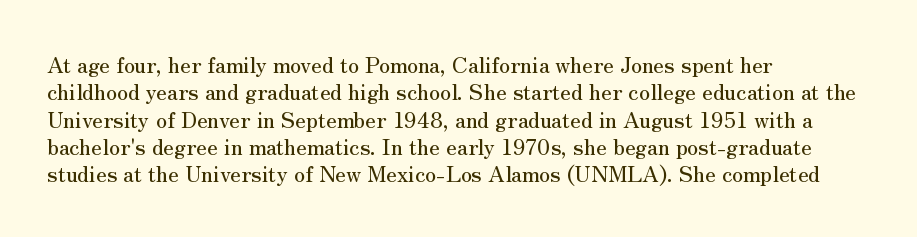
The image shows 22 px text type, upright; set left-aligned, line spacing 1.24x, normal letter spacing, not underlined.
